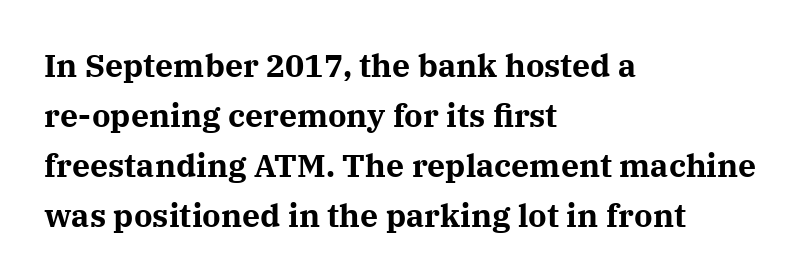
Q: Is the text bold? A: Yes.
Q: Is the text italic (slanted)? A: No, it is upright.
Q: Is the typeface a serif or a sans-serif typeface? A: Serif.
Q: Is the text underlined? A: No.
Q: How is the paragraph aligned? A: Left-aligned.
Q: Is the spacing between letters normal or unusually wide? A: Normal.
Q: Is the spacing between lines tight, normal or loose? A: Normal.
Q: Width (condensed, normal, or wide)? A: Normal.
Q: Stroke contrast? A: Medium.
Q: x-height? A: Medium.
Q: Monospaced? A: No.
